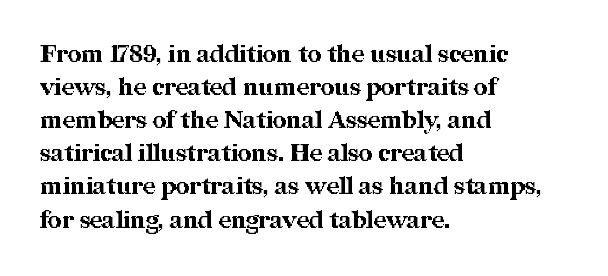
These lines keep a tight, regular rhythm from letter to letter. Heavy-handed strokes throughout: this text is bold. A normal amount of white space separates one row of letters from the next. The font's upright variant was chosen for this text. The string is rendered with underlining switched off. Which margin do the lines hug? The left one — the right edge is uneven.
